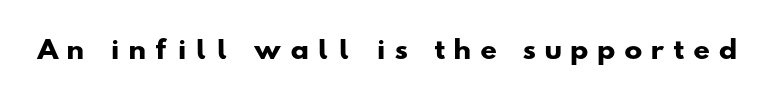
The baseline area is clear. The face used here has the dense, thick strokes of a bold. Short note: letters widely spaced.
